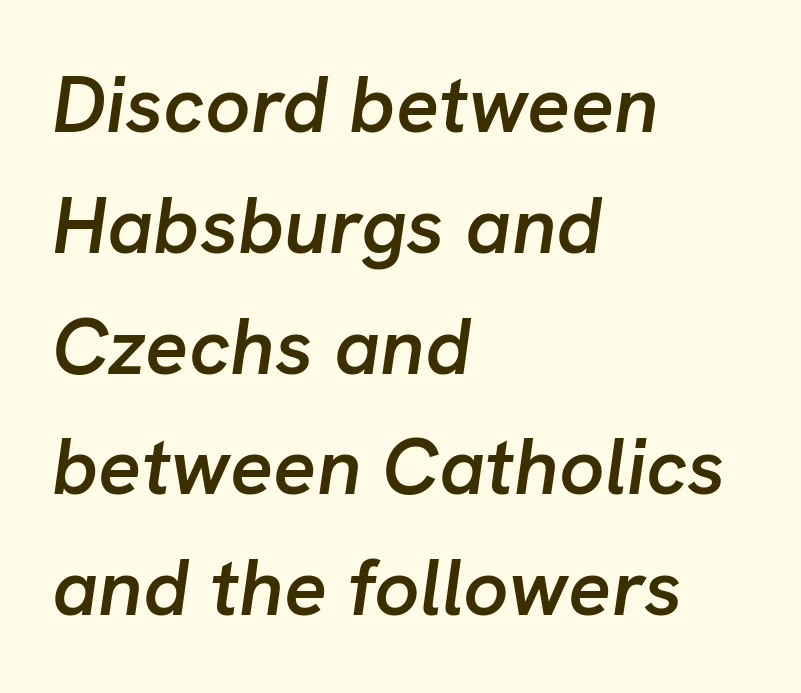
The letters advance in unequal steps, a hallmark of proportional type. The typography opts for an oblique posture over an upright one. One glance says typical: line gaps are just what's usual. The paragraph has a hard left edge and a soft right edge. Underlining? Definitely not there. I'd describe the lettering as semibold — firm but not a full bold.
